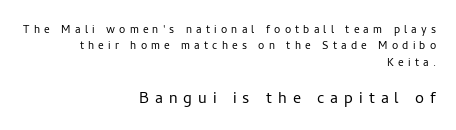
{"italic": "no", "bold": "no", "underline": "no", "align": "right", "line_spacing_ratio": 1.17, "letter_spacing": "wide", "letter_spacing_em": 0.3, "larger_block": "second", "size_ratio": 1.43, "glyph_px": 20}
